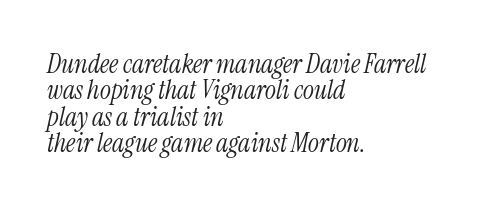
{"italic": "yes", "lean": "right", "slant_degrees": 13, "bold": "no", "underline": "no", "align": "left", "line_spacing": "tight", "line_spacing_ratio": 1.01, "letter_spacing": "normal", "letter_spacing_em": 0.0, "glyph_px": 26}
